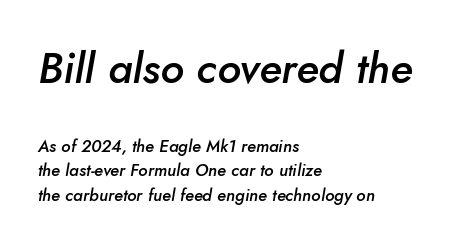
The image shows 43 px semibold type, italic (leaning right); set left-aligned, normal line spacing (1.43x), normal letter spacing, not underlined; the first (top) block is 2.53x larger; low stroke contrast and a small x-height.
